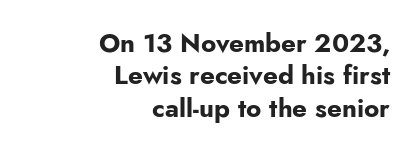
{"italic": "no", "bold": "yes", "underline": "no", "align": "right", "line_spacing": "normal", "line_spacing_ratio": 1.25, "letter_spacing": "normal", "letter_spacing_em": 0.0, "glyph_px": 26}
